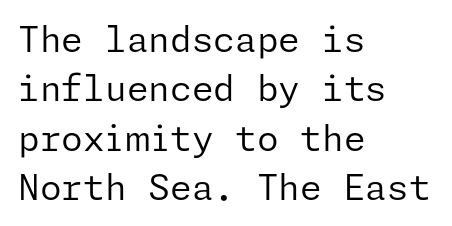
Q: Is the text bold? A: No.
Q: Is the text italic (slanted)? A: No, it is upright.
Q: Is the typeface a serif or a sans-serif typeface? A: Sans-serif.
Q: Is the text underlined? A: No.
Q: How is the paragraph aligned? A: Left-aligned.
Q: Is the spacing between letters normal or unusually wide? A: Normal.
Q: Is the spacing between lines tight, normal or loose? A: Normal.
Q: Width (condensed, normal, or wide)? A: Normal.
Q: Stroke contrast? A: Low.
Q: x-height? A: Medium.
